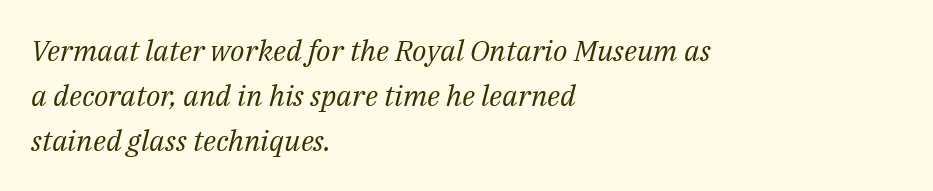
The image shows 29 px regular-weight serif type, italic (leaning right); set left-aligned, normal line spacing (1.56x), normal letter spacing, not underlined; medium stroke contrast and a medium x-height.
